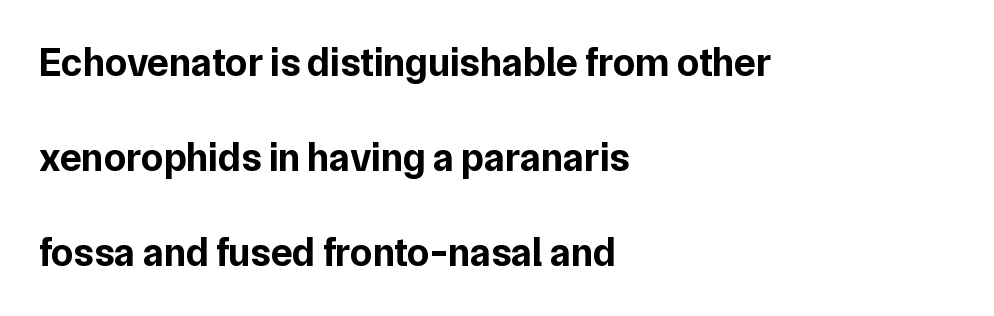
Q: Is the text bold? A: Yes.
Q: Is the text italic (slanted)? A: No, it is upright.
Q: Is the typeface a serif or a sans-serif typeface? A: Sans-serif.
Q: Is the text underlined? A: No.
Q: How is the paragraph aligned? A: Left-aligned.
Q: Is the spacing between letters normal or unusually wide? A: Normal.
Q: Is the spacing between lines tight, normal or loose? A: Loose.
Q: Width (condensed, normal, or wide)? A: Normal.
Q: Stroke contrast? A: Low.
Q: x-height? A: Medium.
Q: Monospaced? A: No.
